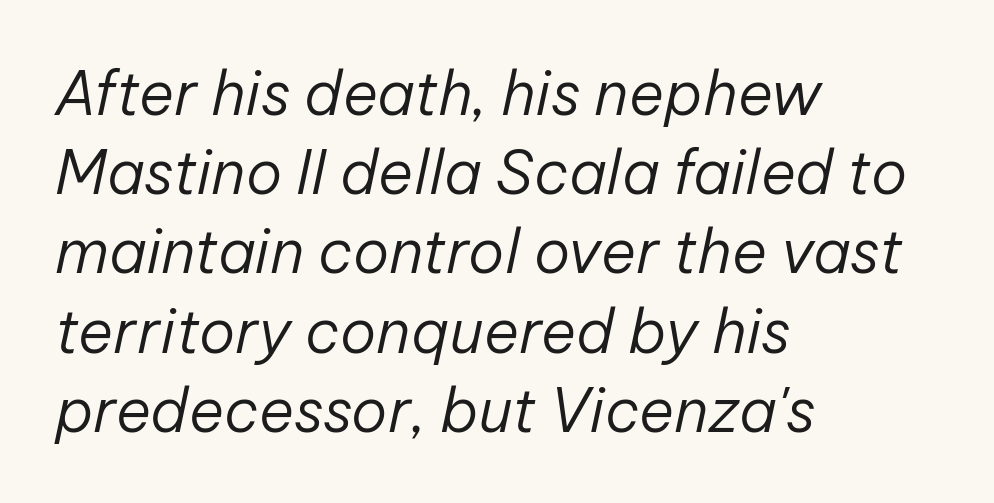
Is the stroke heavy? The answer is a plain regular-or-lighter. Regular leading. Anything drawn beneath the words? Only blank space. The line texture is even and compact thanks to regular tracking.
